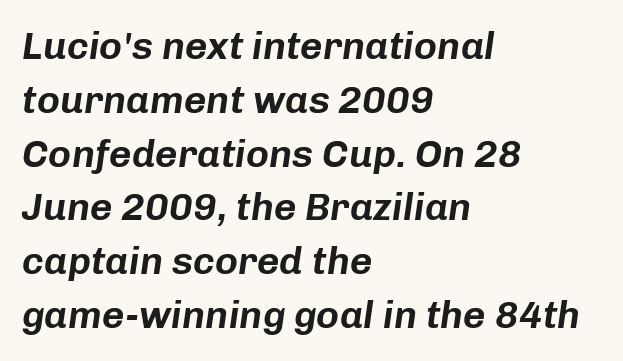
These lines were composed using italics. Summary of vertical rhythm: regular, with standard interline spacing. The strip under each line holds only bare page. Honestly, the letter spacing is just normal — you wouldn't notice it.
